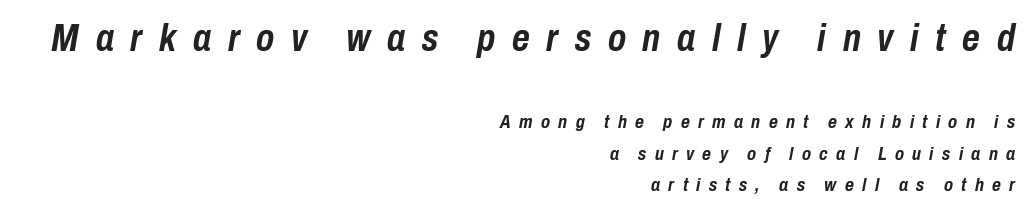
What stands out about the letter spacing? Its width — letters are far apart. No word sits above an underline. Successive baselines arrive at the customary interval. As a designer I'd log this as weight 700, bold. Horizontally, the lines are justified to the trailing edge only.
